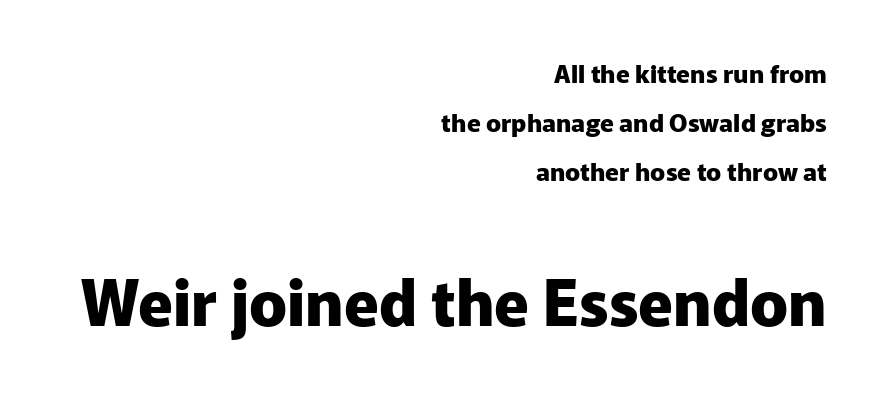
A typesetter would mark this as roman, not italic. Here the glyphs are tracked normally, forming tight word shapes. These words are printed bold, with thick strokes throughout. Bigger letters appear in the bottom chunk; the top chunk is reduced. Casual observation: everything's shoved over to the right.
